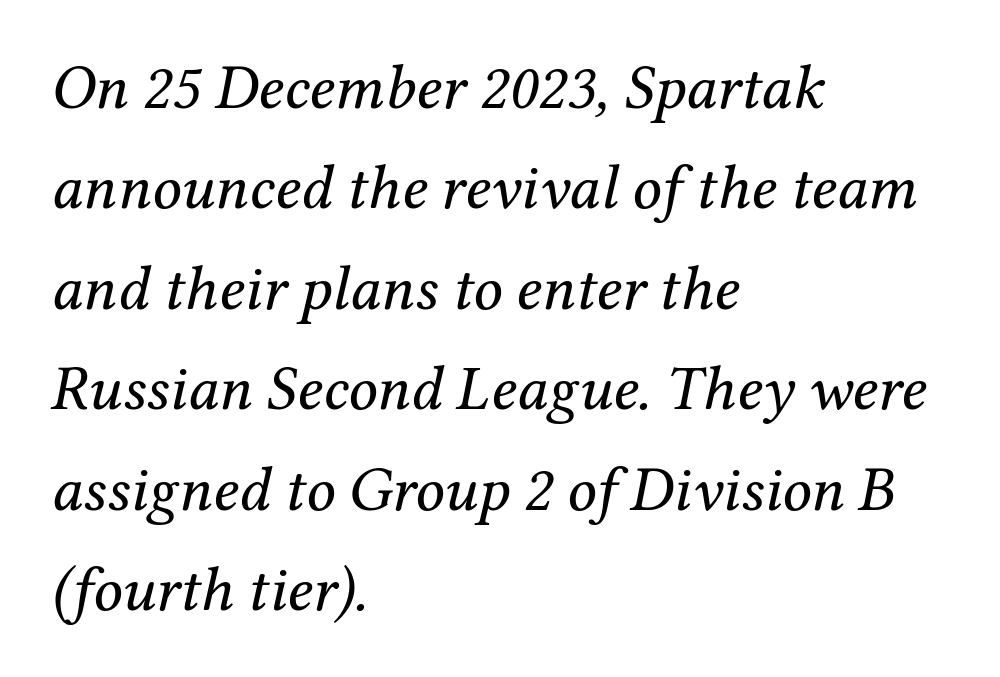
Q: Is the text bold? A: No.
Q: Is the text italic (slanted)? A: Yes, it leans right by about 12 degrees.
Q: Is the typeface a serif or a sans-serif typeface? A: Serif.
Q: Is the text underlined? A: No.
Q: How is the paragraph aligned? A: Left-aligned.
Q: Is the spacing between letters normal or unusually wide? A: Normal.
Q: Is the spacing between lines tight, normal or loose? A: Normal.
Q: Width (condensed, normal, or wide)? A: Normal.
Q: Stroke contrast? A: Medium.
Q: x-height? A: Medium.
Q: Monospaced? A: No.
